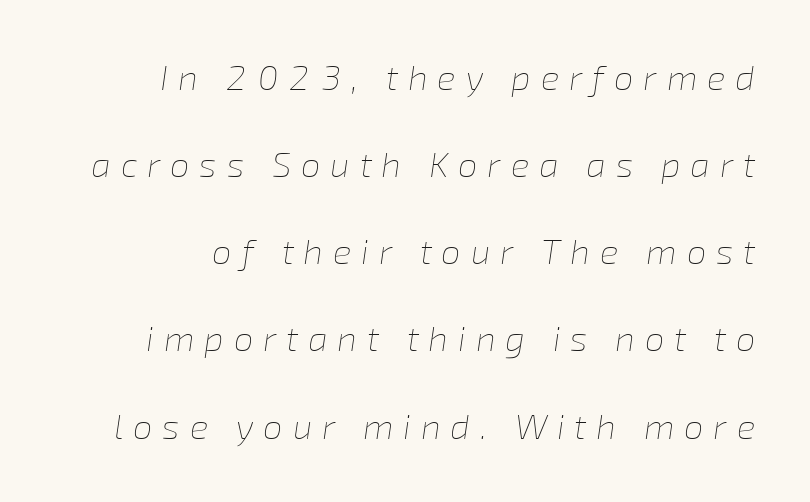
Q: Is the text bold? A: No.
Q: Is the text italic (slanted)? A: Yes, it leans right by about 8 degrees.
Q: Is the text underlined? A: No.
Q: Is the spacing between letters normal or unusually wide? A: Unusually wide.
Q: Is the spacing between lines tight, normal or loose? A: Loose.
Q: Width (condensed, normal, or wide)? A: Normal.
Q: Stroke contrast? A: Low.
Q: x-height? A: Medium.
Q: Monospaced? A: No.
